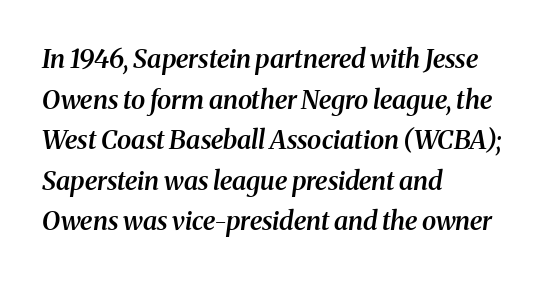
The image shows 26 px text type, italic (leaning right); set left-aligned, normal line spacing (1.56x), normal letter spacing, not underlined.
